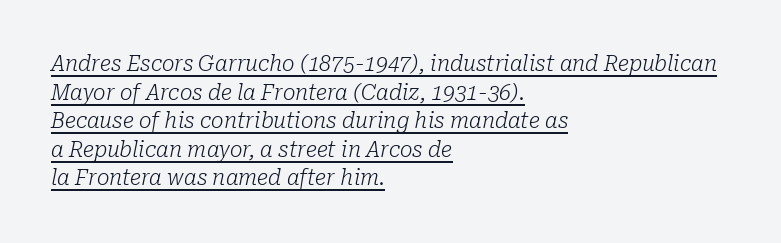
Tall strokes in this sample are angled rather than plumb. Vertical stems look standard width or narrower in stroke. Teacher's note: observe the even left margin — that is flush-left alignment. Honestly, the letter spacing is just normal — you wouldn't notice it. A baseline rule has been typeset under these characters.
